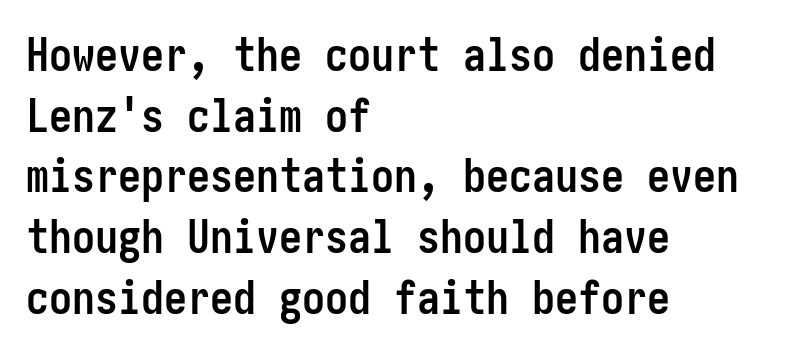
{"serif": "no", "italic": "no", "bold": "yes", "weight": "semibold", "width": "condensed", "stroke_contrast": "low", "x_height": "medium", "underline": "no", "align": "left", "line_spacing": "normal", "line_spacing_ratio": 1.32, "letter_spacing": "normal", "letter_spacing_em": 0.0, "glyph_px": 46}
